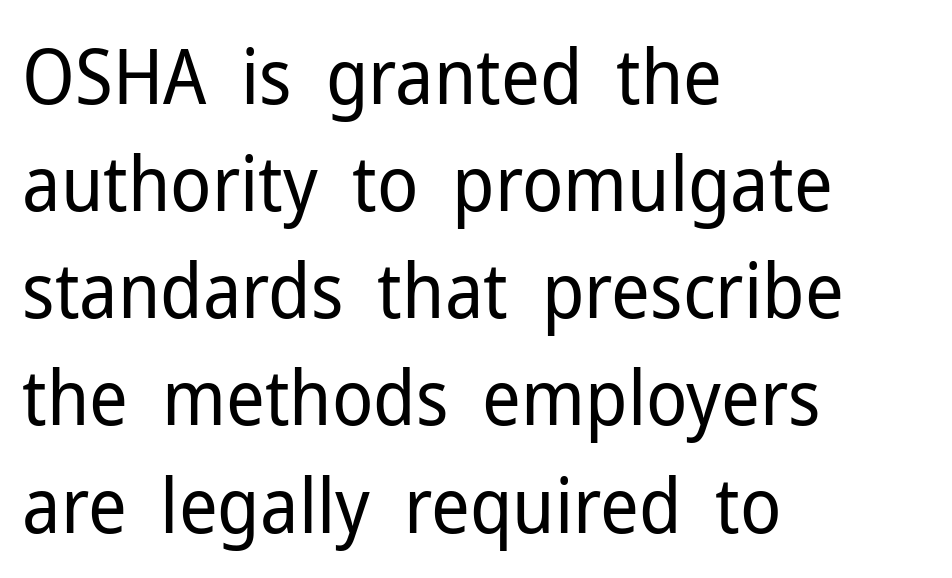
The image shows 76 px regular-weight sans-serif type, upright; set left-aligned, normal line spacing (1.41x), normal letter spacing, not underlined; low stroke contrast and a medium x-height.
